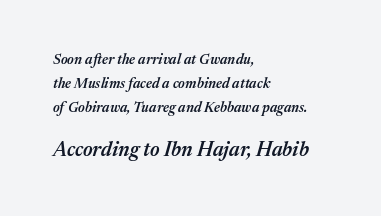
Q: Is the text bold? A: Semi-bold.
Q: Is the text italic (slanted)? A: Yes, it leans right by about 17 degrees.
Q: Is the text underlined? A: No.
Q: How is the paragraph aligned? A: Left-aligned.
Q: Is the spacing between letters normal or unusually wide? A: Normal.
Q: Which block of text is set in a larger size, the first (top) or the second (bottom)? A: The second (bottom) one.
